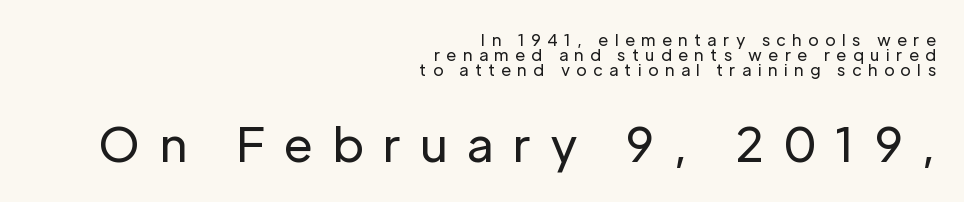
If you squint, the bottom block still reads clearly — it's the larger of the two. Nobody drew a line under any word here. Spacing between characters has been opened up far beyond the box default. The paragraph has a hard right edge and a soft left edge. Weight: not bold — regular or lighter. Letterform terminals end flat and unadorned throughout the passage.
